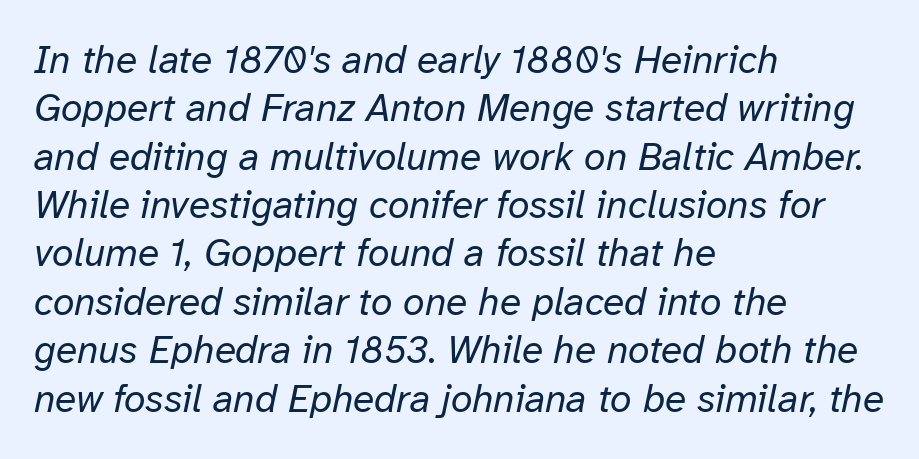
Q: Is the text bold? A: No.
Q: Is the text italic (slanted)? A: Yes, it leans right by about 12 degrees.
Q: Is the text underlined? A: No.
Q: How is the paragraph aligned? A: Left-aligned.
Q: Is the spacing between letters normal or unusually wide? A: Normal.
Q: Width (condensed, normal, or wide)? A: Normal.
Q: Stroke contrast? A: Low.
Q: x-height? A: Medium.
Q: Monospaced? A: No.
